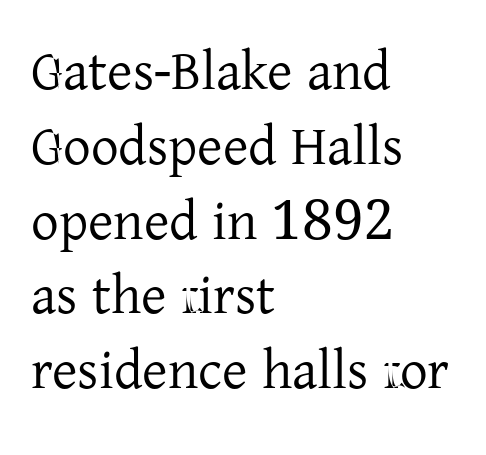
Q: Is the text bold? A: No.
Q: Is the text italic (slanted)? A: No, it is upright.
Q: Is the typeface a serif or a sans-serif typeface? A: Serif.
Q: Is the text underlined? A: No.
Q: How is the paragraph aligned? A: Left-aligned.
Q: Is the spacing between letters normal or unusually wide? A: Normal.
Q: Is the spacing between lines tight, normal or loose? A: Normal.
Q: Width (condensed, normal, or wide)? A: Normal.
Q: Stroke contrast? A: Low.
Q: x-height? A: Medium.
Q: Monospaced? A: No.
